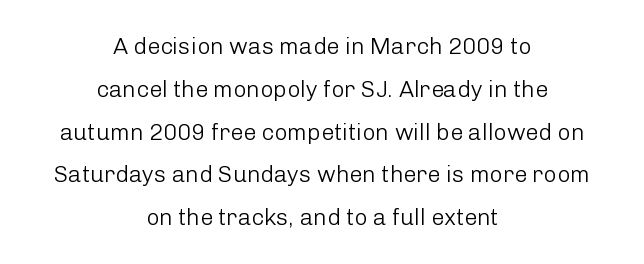
Q: Is the text bold? A: No.
Q: Is the text italic (slanted)? A: No, it is upright.
Q: Is the text underlined? A: No.
Q: How is the paragraph aligned? A: Centered.
Q: Is the spacing between letters normal or unusually wide? A: Normal.
